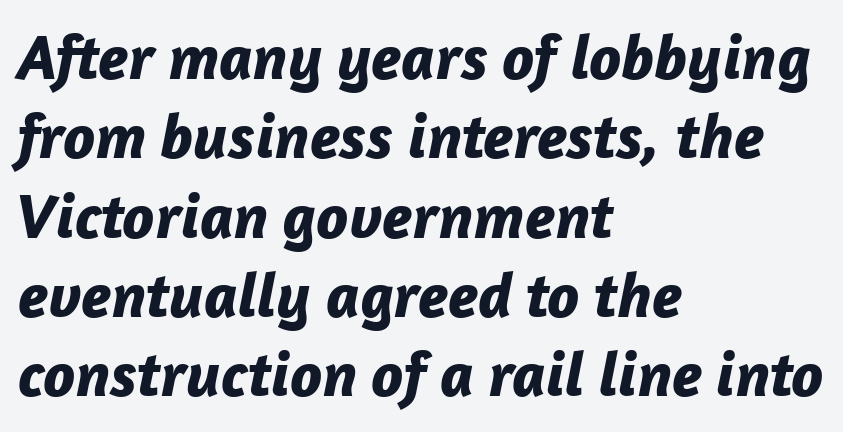
Here the designer chose a conventional face with non-uniform glyph widths. The lines are quadded left. Tall strokes in this sample are angled rather than plumb. The glyphs are unaccompanied by any horizontal stroke below them. The font is running at its bold setting. Letter spacing: default.
